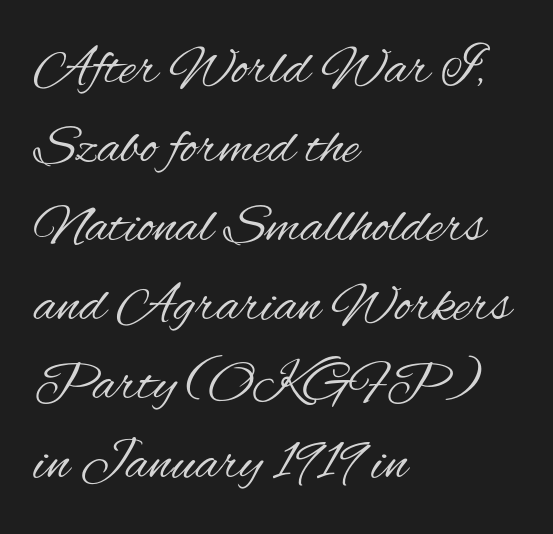
The image shows 56 px regular-weight, condensed sans-serif type; set left-aligned, normal line spacing (1.41x), normal letter spacing, not underlined; medium stroke contrast and a small x-height.
